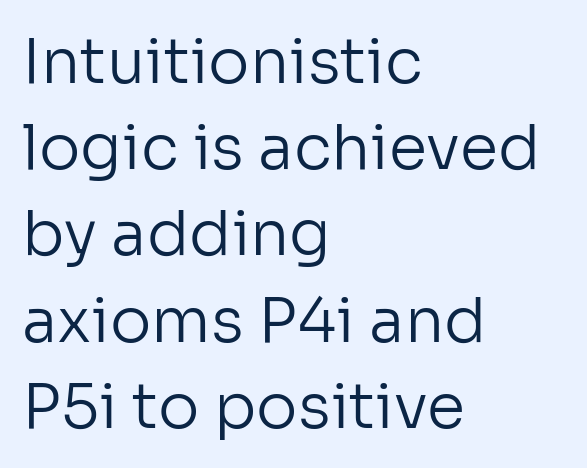
{"serif": "no", "italic": "no", "bold": "no", "weight": "regular", "width": "normal", "stroke_contrast": "low", "x_height": "medium", "monospaced": "no", "underline": "no", "align": "left", "line_spacing": "normal", "line_spacing_ratio": 1.39, "letter_spacing": "normal", "letter_spacing_em": 0.0, "glyph_px": 62}
